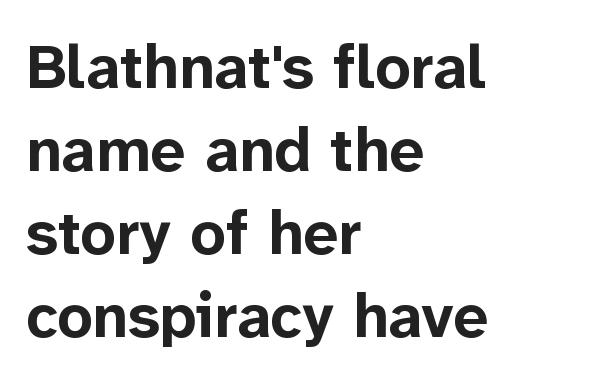
The image shows 62 px bold sans-serif type, upright; set left-aligned, normal line spacing (1.34x), normal letter spacing, not underlined; low stroke contrast and a medium x-height.
